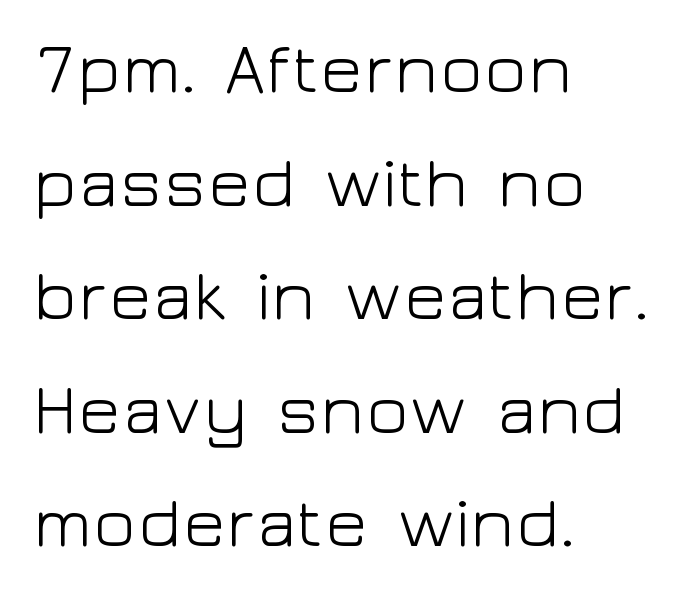
The image shows 71 px light, wide sans-serif type, upright; set left-aligned, normal line spacing (1.6x), normal letter spacing, not underlined; low stroke contrast and a medium x-height.
